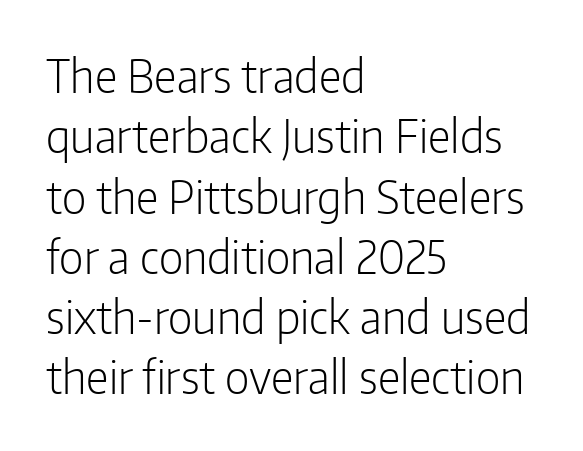
{"serif": "no", "italic": "no", "bold": "no", "weight": "light", "width": "condensed", "stroke_contrast": "low", "x_height": "medium", "monospaced": "no", "underline": "no", "align": "left", "line_spacing": "normal", "line_spacing_ratio": 1.34, "letter_spacing": "normal", "letter_spacing_em": 0.0, "glyph_px": 45}
